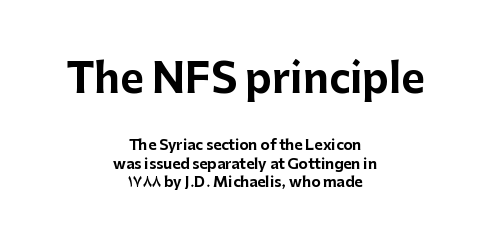
Q: Is the text bold? A: Yes.
Q: Is the text italic (slanted)? A: No, it is upright.
Q: Is the typeface a serif or a sans-serif typeface? A: Sans-serif.
Q: Is the text underlined? A: No.
Q: How is the paragraph aligned? A: Centered.
Q: Is the spacing between letters normal or unusually wide? A: Normal.
Q: Is the spacing between lines tight, normal or loose? A: Normal.
Q: Which block of text is set in a larger size, the first (top) or the second (bottom)? A: The first (top) one.
Q: Width (condensed, normal, or wide)? A: Normal.
Q: Stroke contrast? A: Low.
Q: x-height? A: Medium.
Q: Monospaced? A: No.
